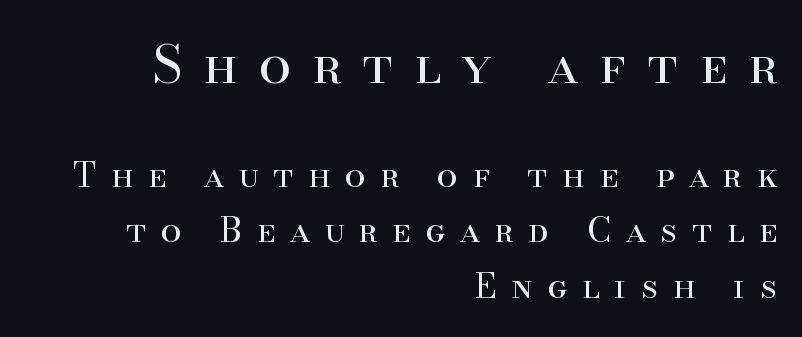
{"serif": "yes", "italic": "no", "bold": "no", "weight": "regular", "width": "normal", "stroke_contrast": "high", "x_height": "small", "monospaced": "no", "underline": "no", "align": "right", "line_spacing": "normal", "line_spacing_ratio": 1.62, "letter_spacing": "wide", "letter_spacing_em": 0.43, "larger_block": "first", "size_ratio": 1.5, "glyph_px": 51}
